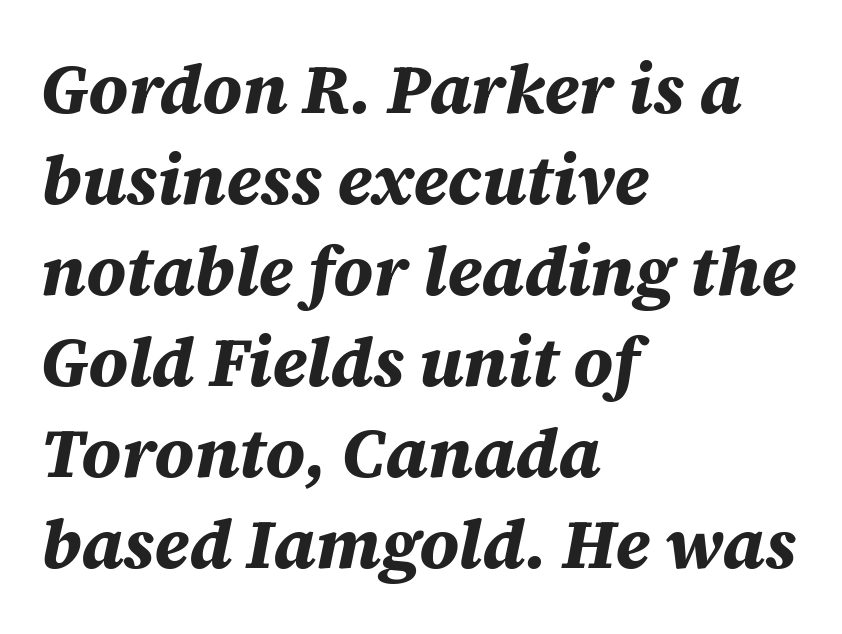
These lines keep a tight, regular rhythm from letter to letter. Each letter keeps its own natural width here, so spacing adapts to shape. Check the space under the baseline: it is left empty. A typesetter would mark this as italic. The typesetting leans heavy: a genuine bold. Does the leading feel generous? No, just average.
